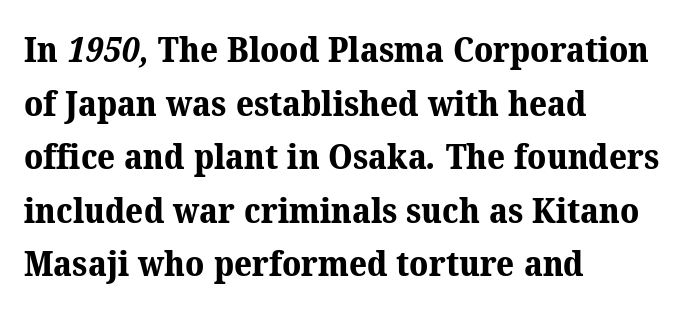
The image shows 35 px bold serif type; set left-aligned, normal line spacing (1.53x), normal letter spacing, not underlined; medium stroke contrast and a medium x-height.
